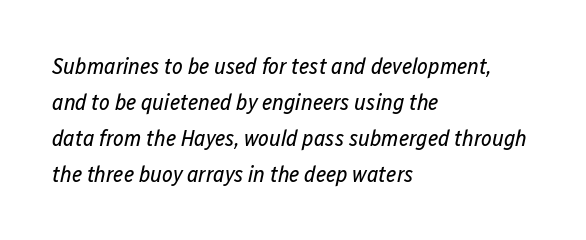
Q: Is the text bold? A: No.
Q: Is the text italic (slanted)? A: Yes, it leans right by about 12 degrees.
Q: Is the text underlined? A: No.
Q: How is the paragraph aligned? A: Left-aligned.
Q: Is the spacing between letters normal or unusually wide? A: Normal.
Q: Is the spacing between lines tight, normal or loose? A: Normal.
